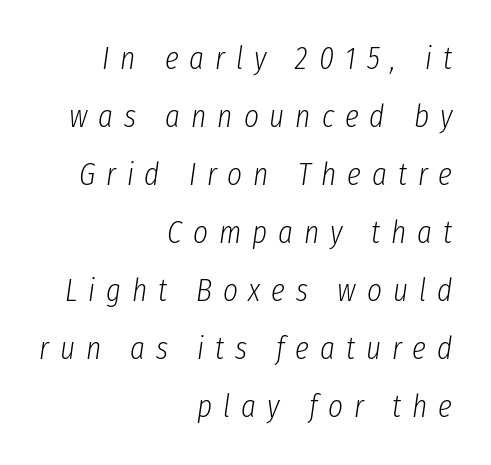
The image shows 32 px light, condensed type, italic (leaning right); set right-aligned, line spacing 1.81x, unusually wide letter spacing (+0.34 em), not underlined; low stroke contrast and a medium x-height.
